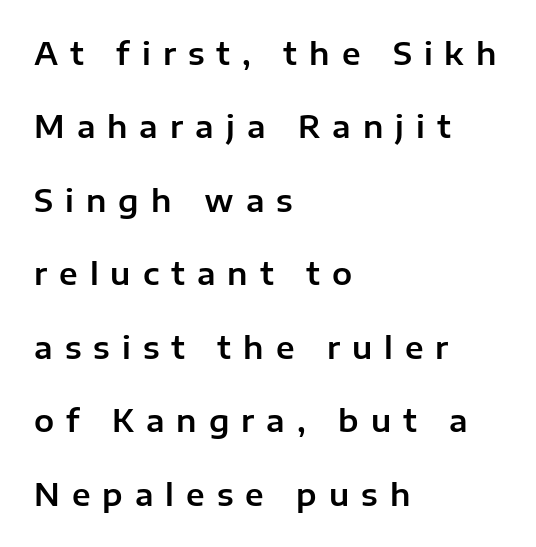
{"serif": "no", "italic": "no", "width": "normal", "stroke_contrast": "low", "x_height": "medium", "monospaced": "no", "underline": "no", "align": "left", "line_spacing": "loose", "line_spacing_ratio": 2.45, "letter_spacing": "wide", "letter_spacing_em": 0.4, "glyph_px": 30}
